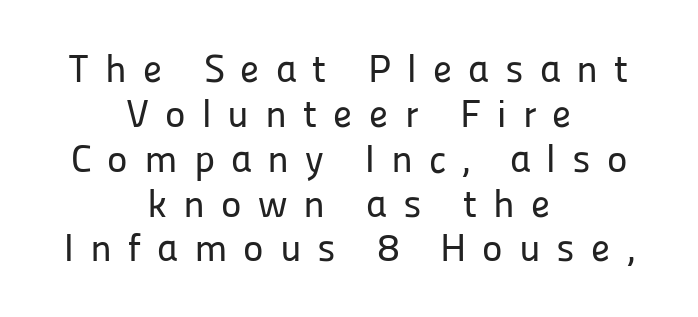
{"serif": "no", "italic": "no", "width": "normal", "stroke_contrast": "low", "x_height": "medium", "monospaced": "no", "underline": "no", "align": "center", "line_spacing": "tight", "line_spacing_ratio": 1.15, "letter_spacing": "wide", "letter_spacing_em": 0.41, "glyph_px": 39}
